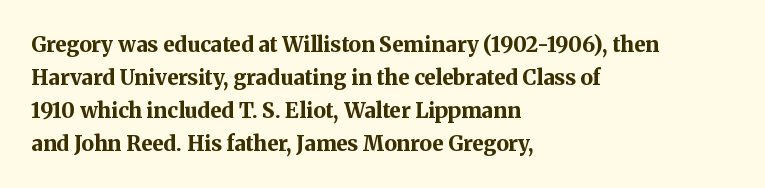
The sample has been set heavy, in full bold. Any mark beneath the type? The region is blank. The ragged edge is on the right, which tells us the setting is flush left. This sample uses plain, unmodified letter spacing. Posture: vertical. Does the leading feel generous? No, just average.
